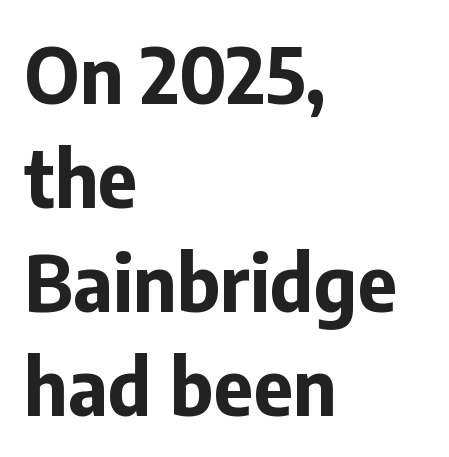
{"serif": "no", "italic": "no", "bold": "yes", "weight": "bold", "width": "normal", "stroke_contrast": "low", "x_height": "medium", "monospaced": "no", "underline": "no", "align": "left", "line_spacing": "normal", "line_spacing_ratio": 1.35, "letter_spacing": "normal", "letter_spacing_em": 0.0, "glyph_px": 77}
